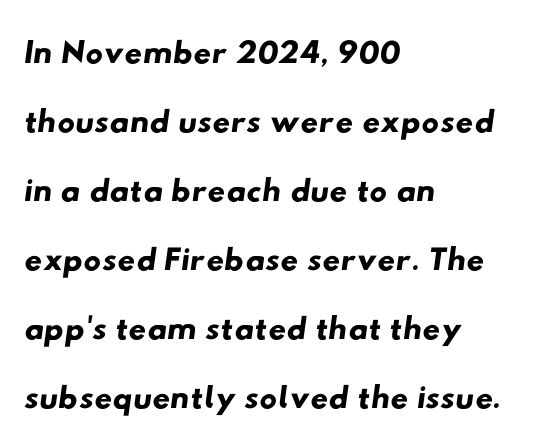
{"serif": "no", "width": "wide", "stroke_contrast": "low", "x_height": "small", "monospaced": "no", "underline": "no", "align": "left", "line_spacing": "normal", "line_spacing_ratio": 1.41, "letter_spacing": "normal", "letter_spacing_em": 0.0, "glyph_px": 49}
